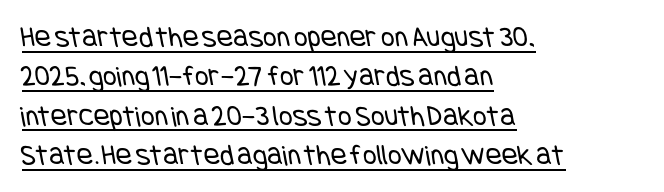
These characters rest on top of a visible drawn line. Horizontal bands of white between lines are of average thickness. These lines stack with their left ends in a neat column. Classification — sans serif. A light-to-regular cut is what we see here.
